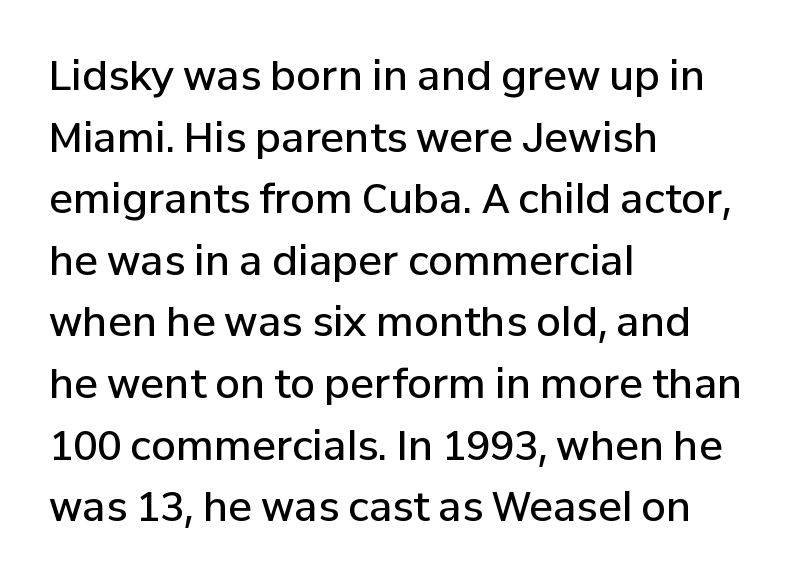
The leading is moderate, giving the passage an even texture. Line beginnings align vertically; line endings do not. Students, note that the glyphs here touch the page at normal intervals. Strokes here are thickened, but only to semibold level. The glyphs are unaccompanied by any horizontal stroke below them. A roman cut, with each character standing at attention.
